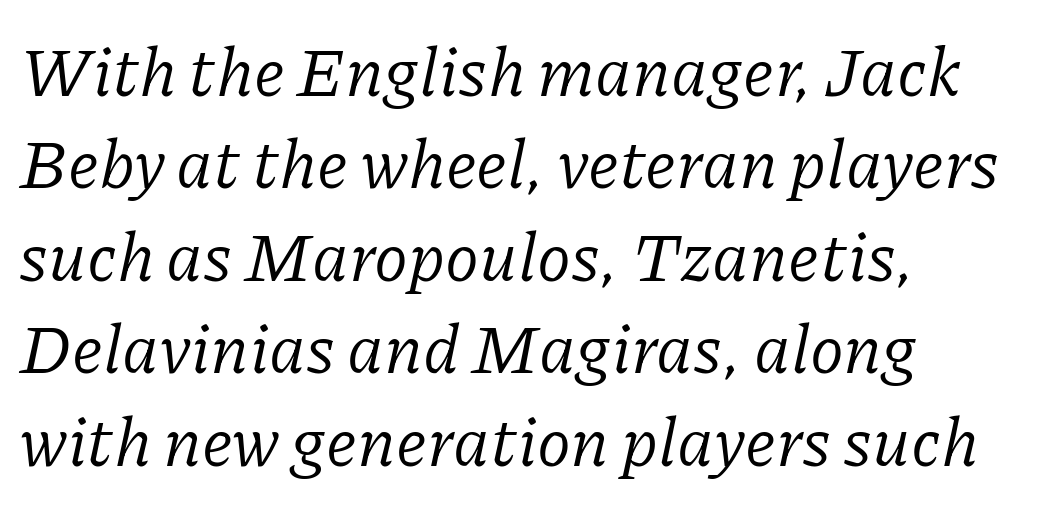
Does the copy run flush right? No — it runs flush left. No letter is thick-stroked: the sample isn't bold. Honestly, there is no underline to notice here at all. Posture: slanted.
